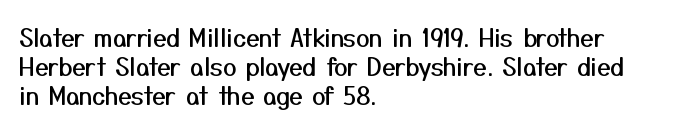
Q: Is the text italic (slanted)? A: No, it is upright.
Q: Is the text underlined? A: No.
Q: How is the paragraph aligned? A: Left-aligned.
Q: Is the spacing between letters normal or unusually wide? A: Normal.
